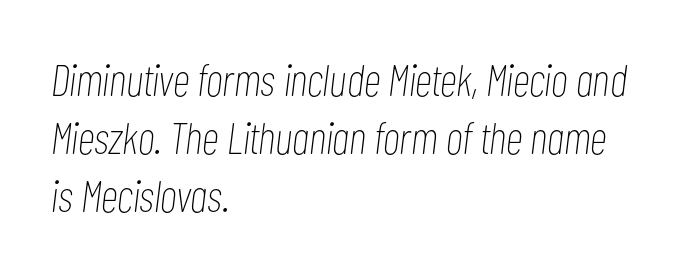
This sample has the flowing, uneven cadence of proportional lettering. Words appear dense and cohesive because spacing is normal. Any mark beneath the type? The region is blank. No chunkiness to these letters — they're not bold. The rendering anchors every line to the left-hand side. Evenly set lines give the paragraph a standard silhouette.
